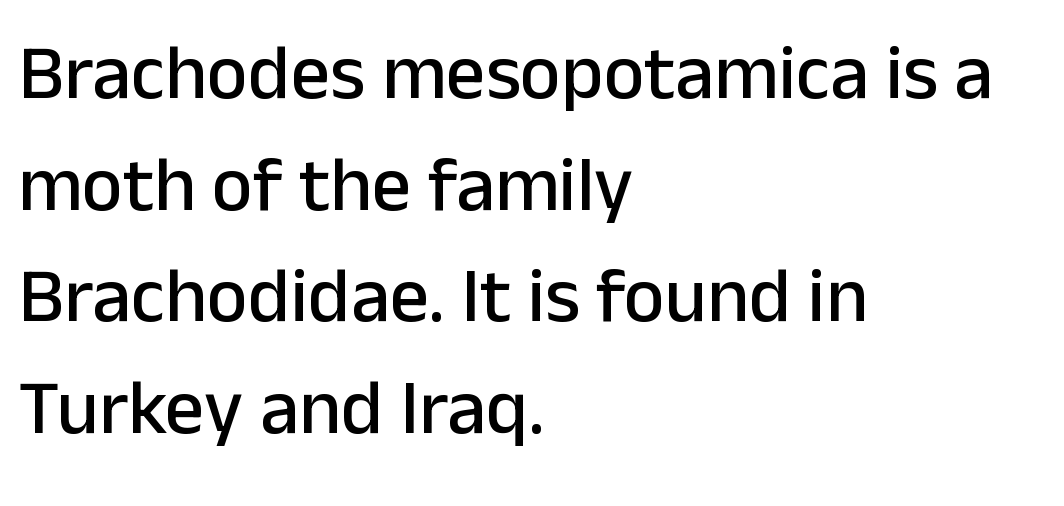
{"serif": "no", "italic": "no", "width": "normal", "stroke_contrast": "low", "x_height": "medium", "monospaced": "no", "underline": "no", "align": "left", "line_spacing": "normal", "line_spacing_ratio": 1.43, "letter_spacing": "normal", "letter_spacing_em": 0.0, "glyph_px": 78}
